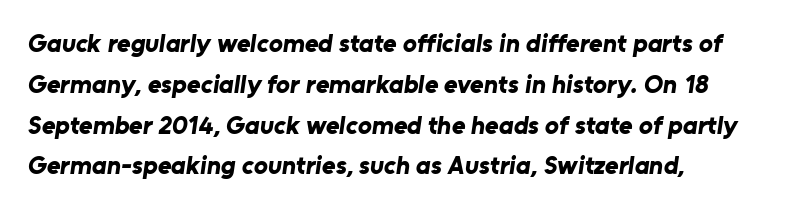
The image shows 26 px bold type; set left-aligned, normal line spacing (1.57x), normal letter spacing, not underlined.
